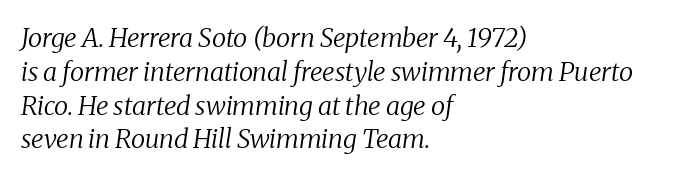
The image shows 26 px text type, italic (leaning right); set left-aligned, normal line spacing (1.3x), normal letter spacing, not underlined.
